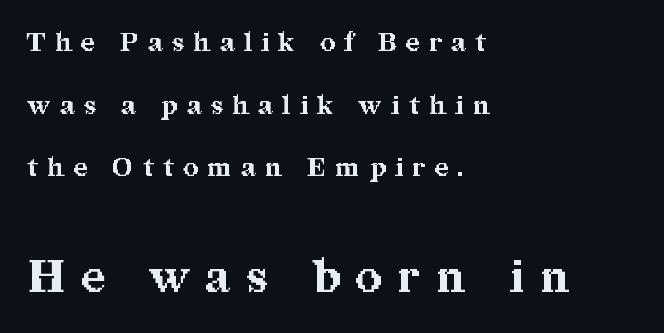
Q: Is the text bold? A: Yes.
Q: Is the text italic (slanted)? A: No, it is upright.
Q: Is the typeface a serif or a sans-serif typeface? A: Serif.
Q: Is the text underlined? A: No.
Q: How is the paragraph aligned? A: Left-aligned.
Q: Is the spacing between letters normal or unusually wide? A: Unusually wide.
Q: Is the spacing between lines tight, normal or loose? A: Loose.
Q: Which block of text is set in a larger size, the first (top) or the second (bottom)? A: The second (bottom) one.
Q: Width (condensed, normal, or wide)? A: Normal.
Q: Stroke contrast? A: Medium.
Q: x-height? A: Medium.
Q: Monospaced? A: No.
